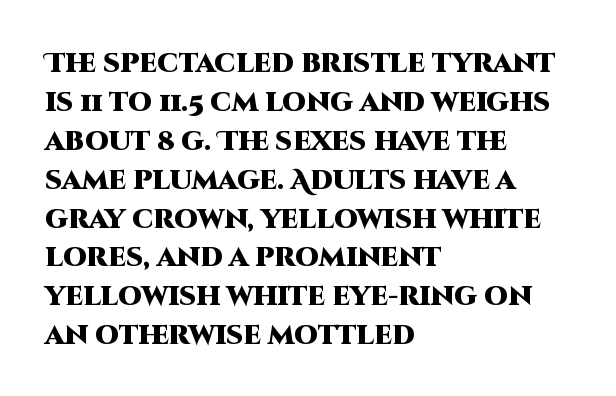
Line starts are locked; line ends wander. On the weight axis this lands at bold, roughly 700. Italic: no, the glyphs are upright roman. Glance below the letters and you will spot only blank space.
